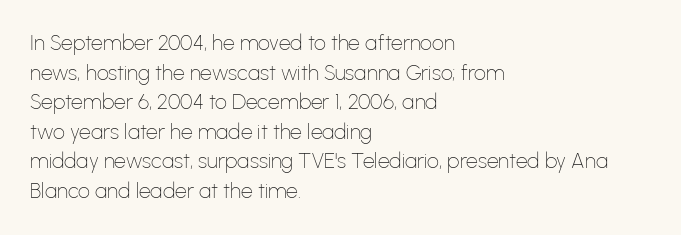
{"italic": "no", "bold": "no", "underline": "no", "align": "left", "line_spacing": "normal", "line_spacing_ratio": 1.41, "letter_spacing": "normal", "letter_spacing_em": 0.0, "glyph_px": 21}
